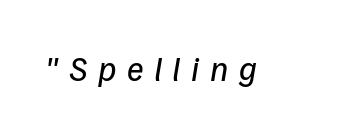
The image shows 35 px regular-weight sans-serif type; set unusually wide letter spacing (+0.3 em), not underlined; low stroke contrast and a medium x-height.
